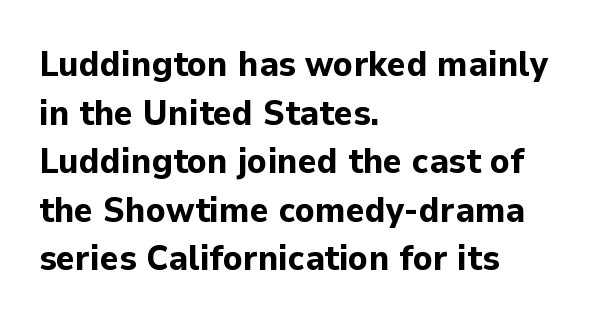
{"serif": "no", "italic": "no", "bold": "yes", "weight": "bold", "width": "normal", "stroke_contrast": "low", "x_height": "medium", "monospaced": "no", "underline": "no", "align": "left", "line_spacing": "normal", "line_spacing_ratio": 1.35, "letter_spacing": "normal", "letter_spacing_em": 0.0, "glyph_px": 36}
